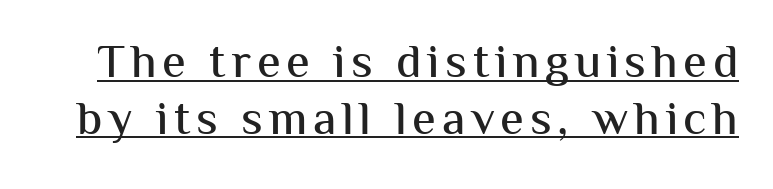
{"serif": "no", "italic": "no", "width": "normal", "stroke_contrast": "medium", "x_height": "medium", "monospaced": "no", "underline": "yes", "line_spacing_ratio": 1.18, "glyph_px": 48}
